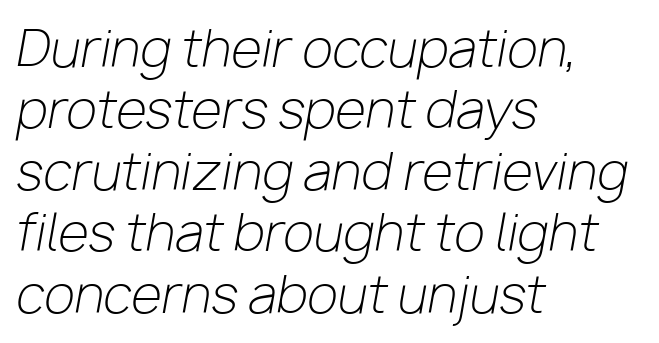
{"italic": "yes", "lean": "right", "slant_degrees": 10, "bold": "no", "weight": "light", "width": "normal", "stroke_contrast": "low", "x_height": "medium", "monospaced": "no", "underline": "no", "align": "left", "line_spacing_ratio": 1.23, "letter_spacing": "normal", "letter_spacing_em": 0.0, "glyph_px": 50}
